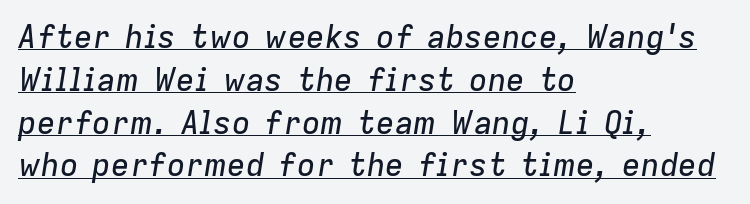
The glyphs are accompanied by a horizontal stroke just below them. If you measured baseline to baseline, you'd find a middling distance. The glyphs look as if they've been sheared to an angle. A student would call this left alignment; a typographer would say flush left, rag right.
